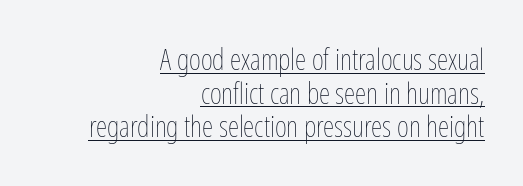
Think of a printed novel: that variable character pitch is what you see here. Honestly, the letter spacing is just normal — you wouldn't notice it. Vertical stems look standard width or narrower in stroke. Which margin do the lines hug? The right one — the left edge is uneven. You can tell it's not italic because the verticals are truly vertical.
